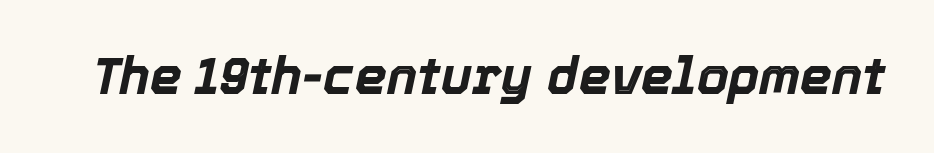
Q: Is the text bold? A: Yes.
Q: Is the text italic (slanted)? A: Yes, it leans right by about 12 degrees.
Q: Is the text underlined? A: No.
Q: Is the spacing between letters normal or unusually wide? A: Normal.
Q: Width (condensed, normal, or wide)? A: Normal.
Q: x-height? A: Medium.
Q: Monospaced? A: No.
